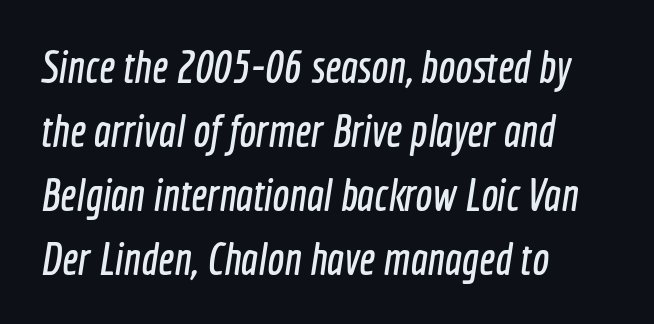
The image shows 45 px condensed sans-serif type; set left-aligned, normal line spacing (1.42x), normal letter spacing, not underlined; a medium x-height.
